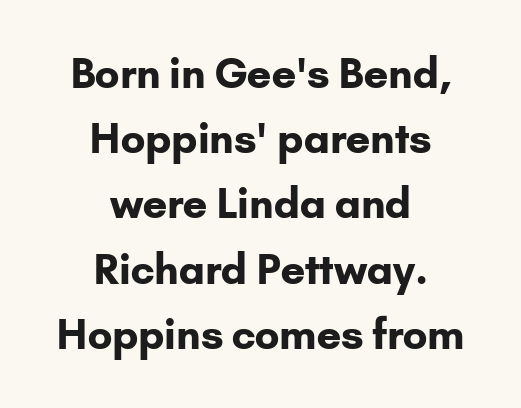
The image shows 41 px bold sans-serif type, upright; set centered, normal line spacing (1.59x), normal letter spacing, not underlined; low stroke contrast and a small x-height.
